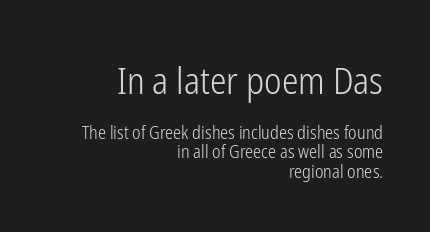
{"serif": "no", "italic": "no", "bold": "no", "weight": "light", "width": "condensed", "stroke_contrast": "low", "x_height": "medium", "monospaced": "no", "underline": "no", "align": "right", "line_spacing": "tight", "line_spacing_ratio": 1.07, "letter_spacing": "normal", "letter_spacing_em": 0.0, "larger_block": "first", "size_ratio": 2.06, "glyph_px": 37}
